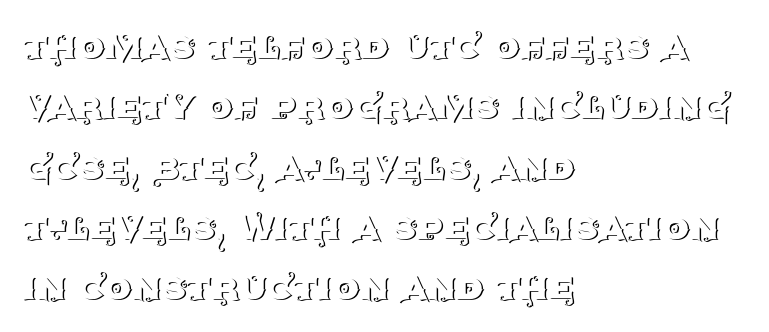
Underline: absent. The letters advance in unequal steps, a hallmark of proportional type. The passage shown is typeset with a serif family. This rendering uses left alignment, leaving the right contour irregular. Compared with typical paragraphs, the rows here are spaced about the same. The horizontal fit of the characters is conventional and even.
